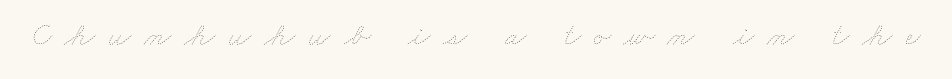
Q: Is the text bold? A: No.
Q: Is the text underlined? A: No.
Q: Is the spacing between letters normal or unusually wide? A: Unusually wide.
Q: Width (condensed, normal, or wide)? A: Wide.
Q: Stroke contrast? A: Low.
Q: x-height? A: Small.
Q: Monospaced? A: No.
